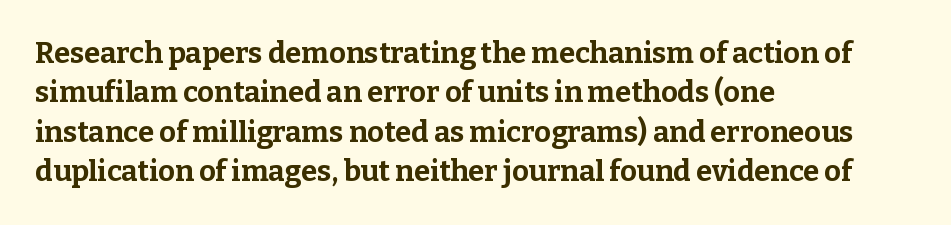
Q: Is the text bold? A: Yes.
Q: Is the text italic (slanted)? A: No, it is upright.
Q: Is the typeface a serif or a sans-serif typeface? A: Serif.
Q: Is the text underlined? A: No.
Q: How is the paragraph aligned? A: Left-aligned.
Q: Is the spacing between letters normal or unusually wide? A: Normal.
Q: Is the spacing between lines tight, normal or loose? A: Normal.
Q: Width (condensed, normal, or wide)? A: Normal.
Q: Stroke contrast? A: Low.
Q: x-height? A: Medium.
Q: Monospaced? A: No.
